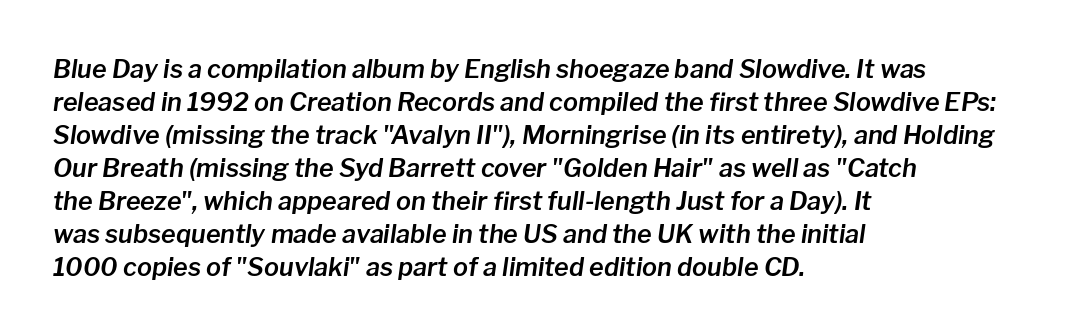
{"italic": "yes", "lean": "right", "slant_degrees": 8, "underline": "no", "align": "left", "line_spacing": "normal", "line_spacing_ratio": 1.32, "letter_spacing": "normal", "letter_spacing_em": 0.0, "glyph_px": 25}
